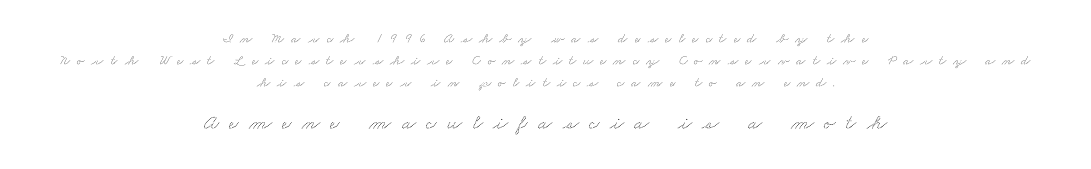
Q: Is the text underlined? A: No.
Q: How is the paragraph aligned? A: Centered.
Q: Is the spacing between letters normal or unusually wide? A: Unusually wide.
Q: Is the spacing between lines tight, normal or loose? A: Normal.
Q: Which block of text is set in a larger size, the first (top) or the second (bottom)? A: The second (bottom) one.
